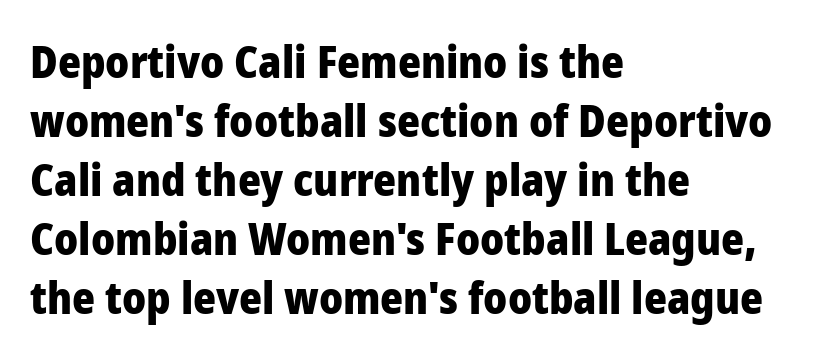
{"serif": "no", "italic": "no", "bold": "yes", "weight": "heavy", "width": "normal", "stroke_contrast": "low", "x_height": "medium", "monospaced": "no", "underline": "no", "align": "left", "line_spacing": "normal", "line_spacing_ratio": 1.34, "letter_spacing": "normal", "letter_spacing_em": 0.0, "glyph_px": 44}
